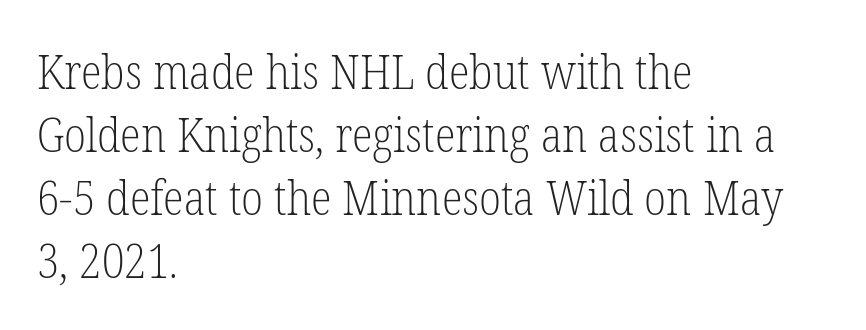
Q: Is the text bold? A: No.
Q: Is the text italic (slanted)? A: No, it is upright.
Q: Is the typeface a serif or a sans-serif typeface? A: Serif.
Q: Is the text underlined? A: No.
Q: How is the paragraph aligned? A: Left-aligned.
Q: Is the spacing between letters normal or unusually wide? A: Normal.
Q: Is the spacing between lines tight, normal or loose? A: Normal.
Q: Width (condensed, normal, or wide)? A: Condensed.
Q: Stroke contrast? A: Low.
Q: x-height? A: Medium.
Q: Monospaced? A: No.
